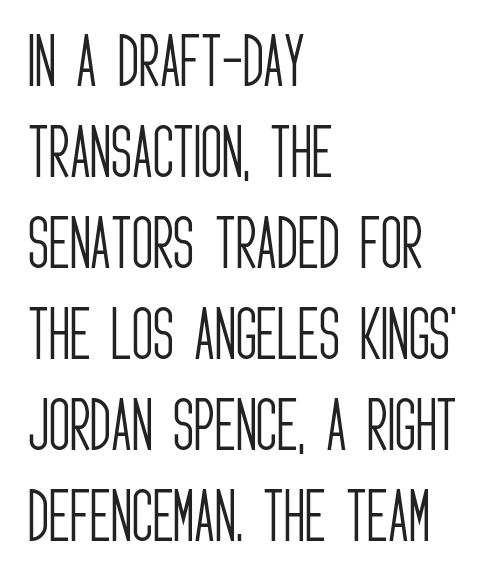
The baseline area is clear. This is roman type, the default non-slanted kind. The weight tops out at a normal text grade. The vertical gap from one line to the next is medium.
